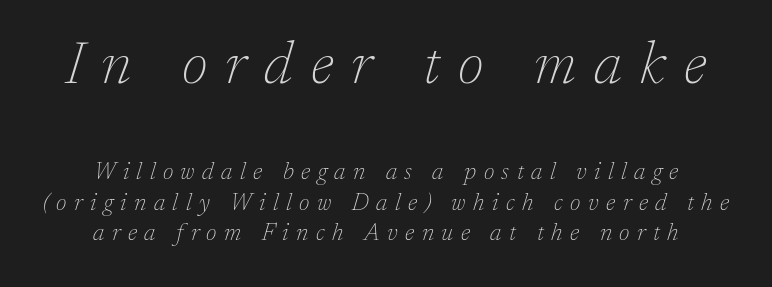
The image shows 59 px thin serif type, italic (leaning right); set centered, normal line spacing (1.27x), unusually wide letter spacing (+0.31 em), not underlined; the first (top) block is 2.46x larger; low stroke contrast and a medium x-height.
